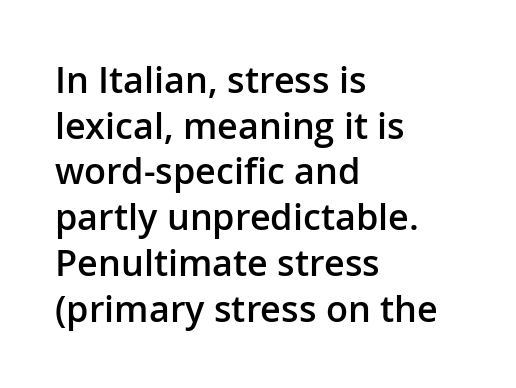
What weight is shown? A semibold, between regular and bold. Descenders are the only things crossing below the line. How are the letters spaced? Ordinarily, with no added tracking. Spacing verdict: proportional, widths tailored to each character. These lines were composed using upright roman letters.
